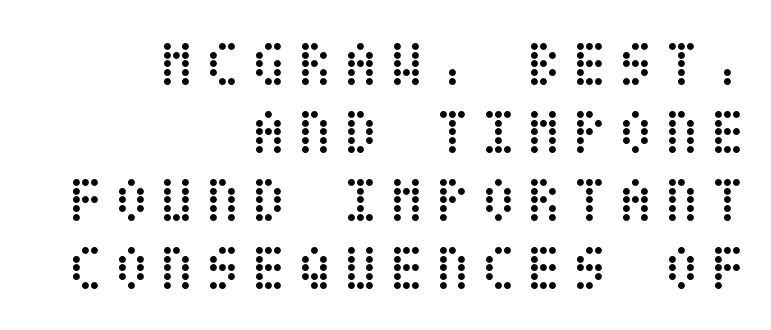
The image shows 64 px regular-weight, condensed type, upright; set right-aligned, tight line spacing (1.06x), not underlined; low stroke contrast and a large x-height.
